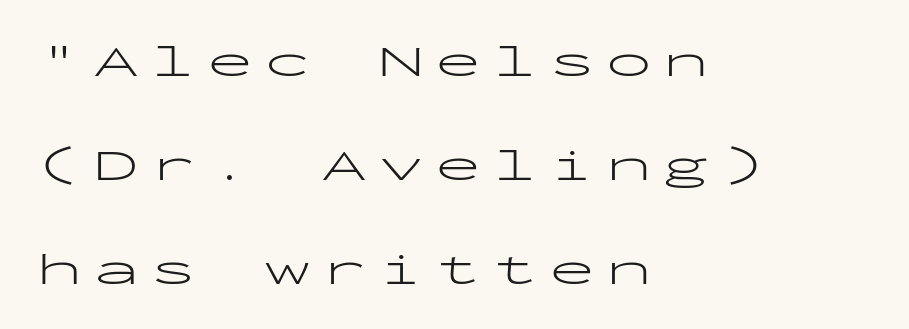
Q: Is the text bold? A: No.
Q: Is the text italic (slanted)? A: No, it is upright.
Q: Is the typeface a serif or a sans-serif typeface? A: Sans-serif.
Q: Is the text underlined? A: No.
Q: How is the paragraph aligned? A: Left-aligned.
Q: Is the spacing between letters normal or unusually wide? A: Unusually wide.
Q: Is the spacing between lines tight, normal or loose? A: Loose.
Q: Width (condensed, normal, or wide)? A: Wide.
Q: Stroke contrast? A: Low.
Q: x-height? A: Medium.
Q: Monospaced? A: Yes.
